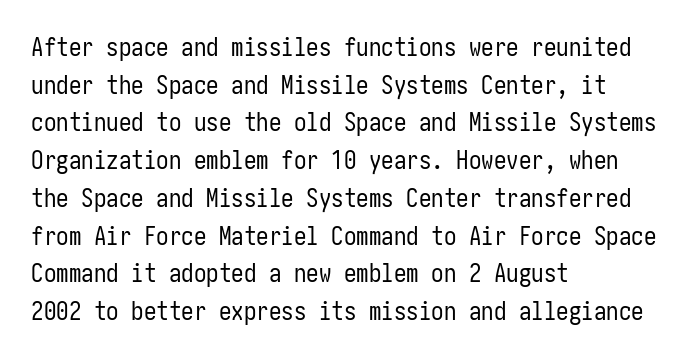
{"italic": "no", "bold": "no", "underline": "no", "align": "left", "line_spacing": "normal", "line_spacing_ratio": 1.51, "letter_spacing": "normal", "letter_spacing_em": 0.0, "glyph_px": 25}
